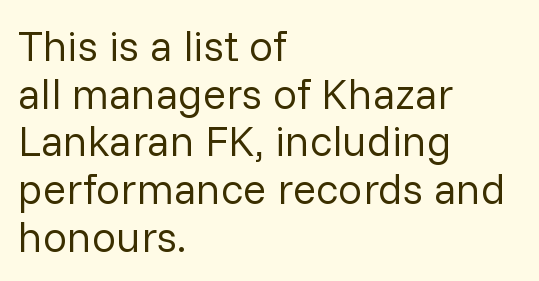
Weight: not bold — regular or lighter. The axis of the letterforms is exactly vertical. The area under the type is left untouched. Whoever set this chose condensed vertical rhythm over breathing room.
